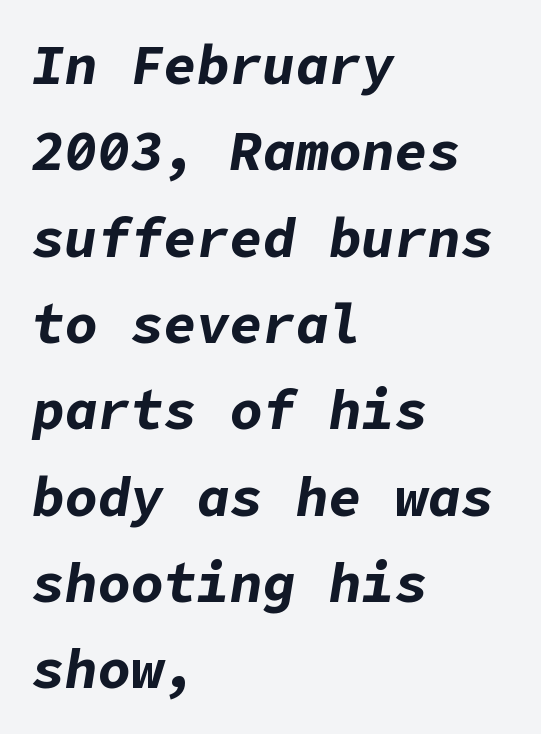
{"italic": "yes", "lean": "right", "slant_degrees": 9, "bold": "yes", "weight": "bold", "width": "normal", "stroke_contrast": "low", "x_height": "medium", "underline": "no", "align": "left", "line_spacing": "normal", "line_spacing_ratio": 1.57, "letter_spacing": "normal", "letter_spacing_em": 0.0, "glyph_px": 55}
